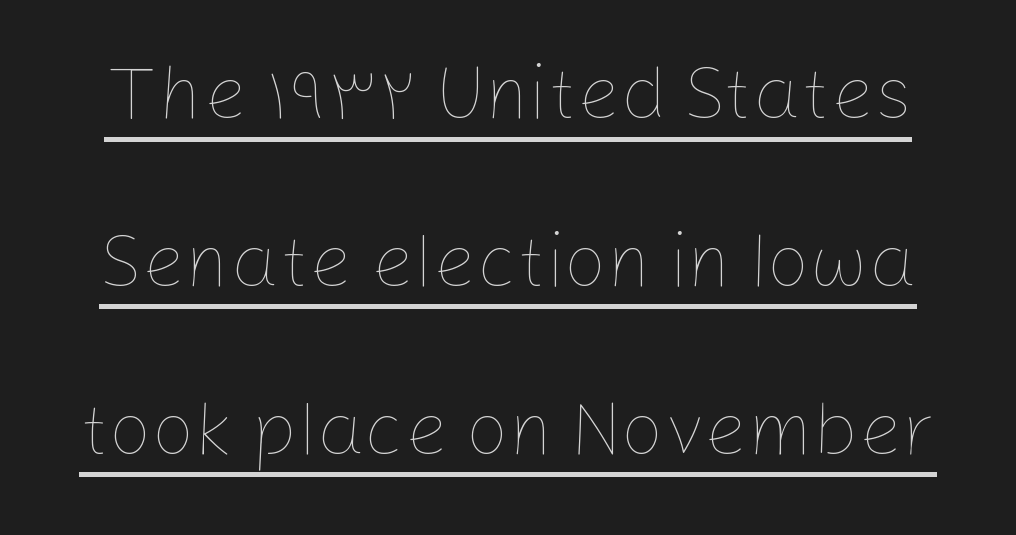
Q: Is the text bold? A: No.
Q: Is the text italic (slanted)? A: No, it is upright.
Q: Is the text underlined? A: Yes.
Q: Is the spacing between letters normal or unusually wide? A: Normal.
Q: Is the spacing between lines tight, normal or loose? A: Loose.
Q: Width (condensed, normal, or wide)? A: Normal.
Q: Stroke contrast? A: Low.
Q: x-height? A: Medium.
Q: Monospaced? A: No.
